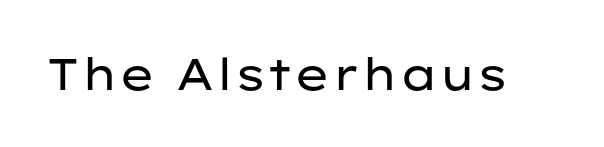
The image shows 44 px regular-weight, wide sans-serif type, upright; set normal letter spacing, not underlined; low stroke contrast and a medium x-height.
